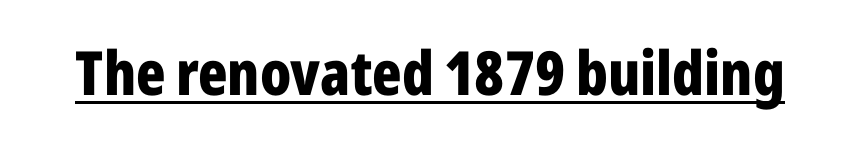
{"serif": "no", "italic": "no", "bold": "yes", "weight": "bold", "width": "condensed", "stroke_contrast": "low", "x_height": "medium", "monospaced": "no", "underline": "yes", "letter_spacing": "normal", "letter_spacing_em": 0.0, "glyph_px": 61}
